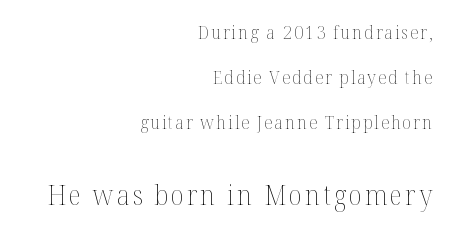
Q: Is the text bold? A: No.
Q: Is the text italic (slanted)? A: No, it is upright.
Q: Is the text underlined? A: No.
Q: How is the paragraph aligned? A: Right-aligned.
Q: Is the spacing between lines tight, normal or loose? A: Loose.
Q: Which block of text is set in a larger size, the first (top) or the second (bottom)? A: The second (bottom) one.
